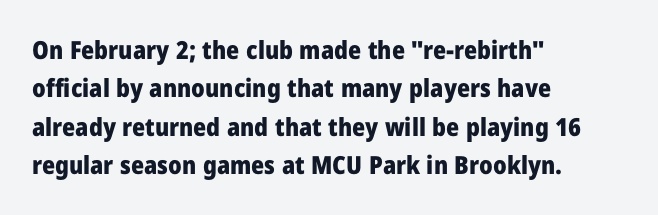
The image shows 25 px bold type, upright; set left-aligned, normal line spacing (1.54x), normal letter spacing, not underlined.
